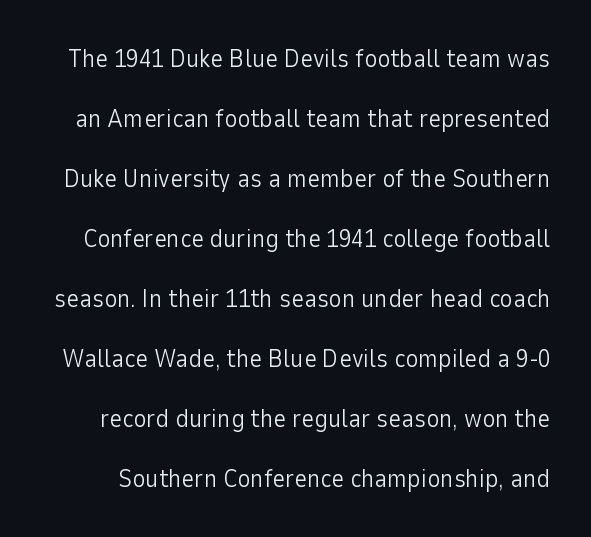
You could call the tracking neutral — neither tight nor loose. Bold? No — there's no thickening of the strokes. The space between consecutive lines is lavish. Underline: absent. Style check: upright.
